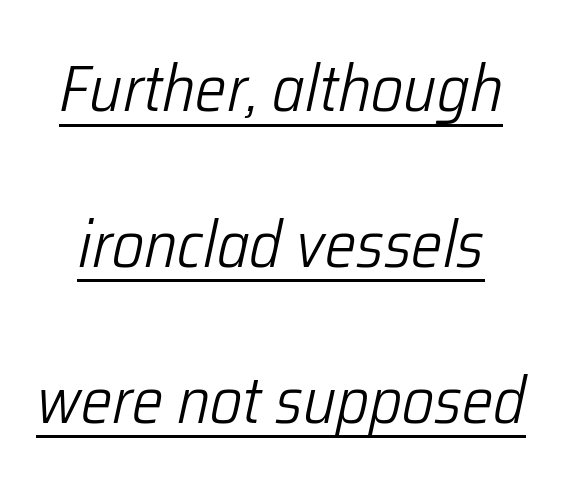
The image shows 66 px light, condensed type, italic (leaning right); set loose line spacing (2.36x), normal letter spacing, underlined; low stroke contrast and a medium x-height.
